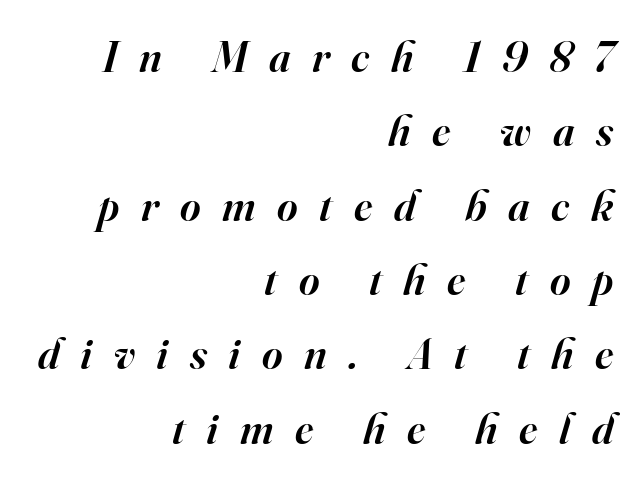
Honestly, there is no underline to notice here at all. Each new line begins a customary step beneath the previous one. Set as a demibold, roughly 600 on the weight scale. Every row of glyphs terminates at an identical x-position on the right. The passage shown has open, widely tracked lettering throughout. These lines are composed in type with serifs.
